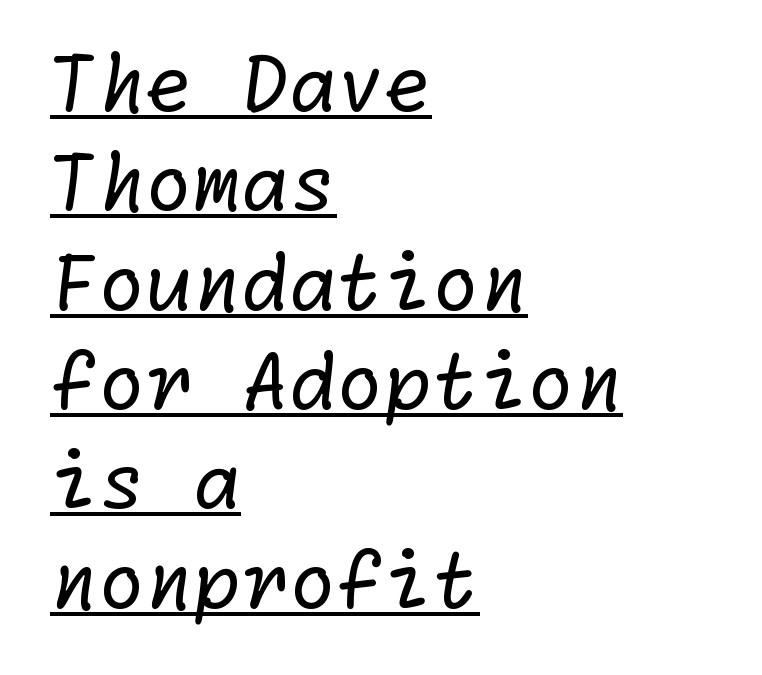
{"serif": "no", "bold": "no", "weight": "regular", "width": "normal", "stroke_contrast": "low", "x_height": "medium", "underline": "yes", "align": "left", "line_spacing": "normal", "line_spacing_ratio": 1.29, "letter_spacing": "normal", "letter_spacing_em": 0.0, "glyph_px": 77}
